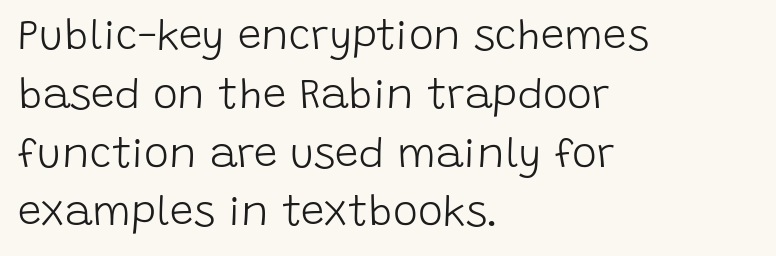
Alignment: flush left. The type is set solid horizontally, with unmodified tracking. The weight tops out at a normal text grade. The face used here is proportionally spaced, like ordinary book or web type. The axis of the letterforms is exactly vertical.
